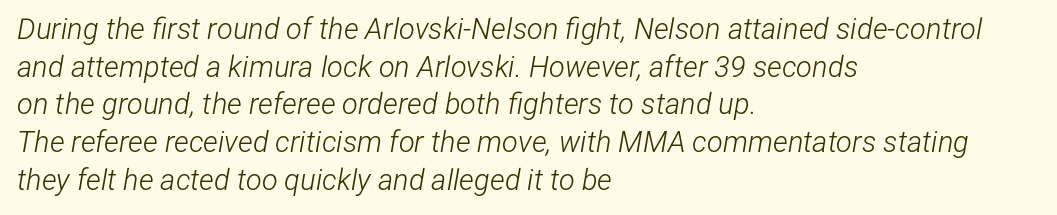
Q: Is the text bold? A: No.
Q: Is the text italic (slanted)? A: Yes, it leans right by about 12 degrees.
Q: Is the text underlined? A: No.
Q: How is the paragraph aligned? A: Left-aligned.
Q: Is the spacing between letters normal or unusually wide? A: Normal.
Q: Is the spacing between lines tight, normal or loose? A: Normal.
Q: Width (condensed, normal, or wide)? A: Condensed.
Q: Stroke contrast? A: Low.
Q: x-height? A: Medium.
Q: Monospaced? A: No.
